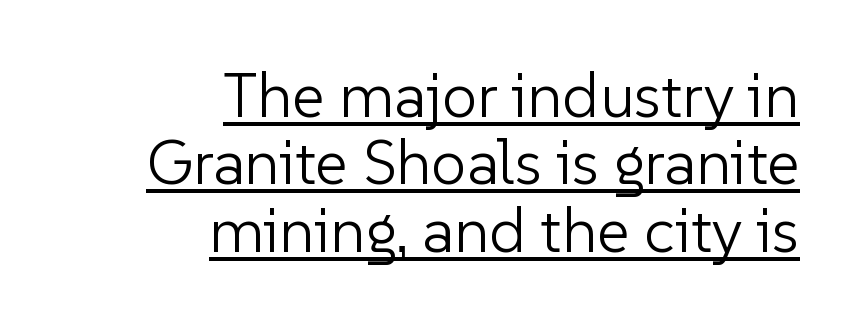
{"serif": "no", "italic": "no", "bold": "no", "weight": "light", "width": "normal", "stroke_contrast": "low", "x_height": "medium", "monospaced": "no", "underline": "yes", "align": "right", "line_spacing": "tight", "line_spacing_ratio": 1.07, "letter_spacing": "normal", "letter_spacing_em": 0.0, "glyph_px": 63}
